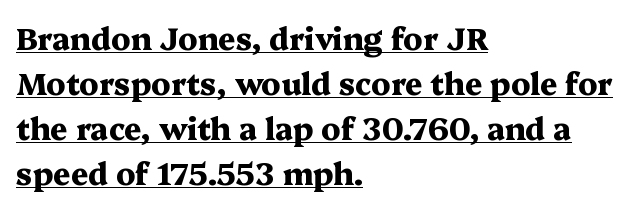
The letters stand upright; this is a roman face. This sample uses a serif face. You could not count columns in this text — the font is proportionally spaced. The block of text has a typical density, with ordinary space between rows.
